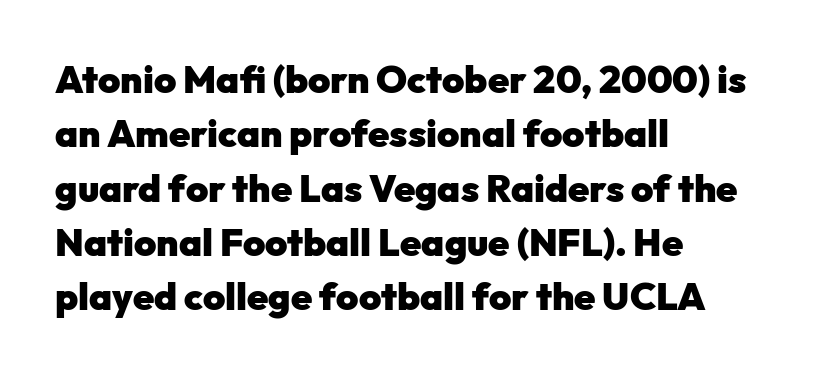
Visually the block forms a straight wall on the left and a jagged coastline on the right. The glyphs have the mass of a bold cut. Is this a sans? Yes — the strokes have no serifs. The rendering uses natural spacing where letterforms have individual widths. Style check: upright. The space beneath each line is pristine and unruled.
